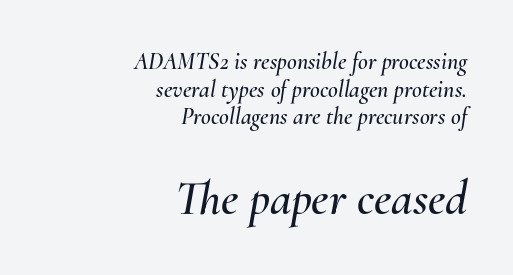
The image shows 49 px text type, italic (leaning right); set right-aligned, tight line spacing (1.15x), normal letter spacing, not underlined; the second (bottom) block is 2.04x larger; medium stroke contrast and a small x-height.
